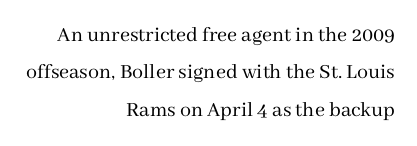
Letters rest on an invisible, unmarked baseline. Stems here are at most as thick as an everyday book face. Designer's note — italics off, roman on. The line texture is even and compact thanks to regular tracking.
